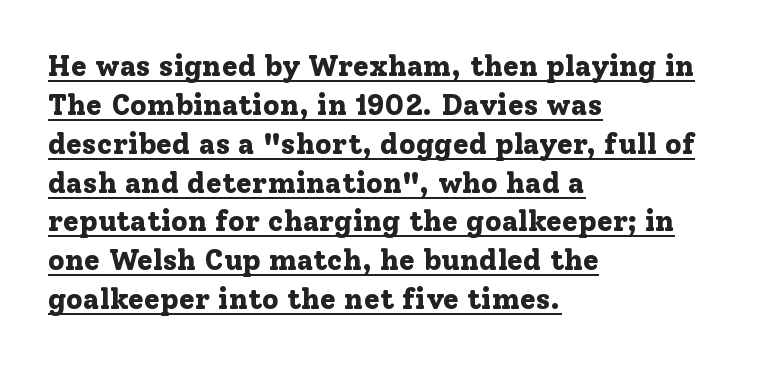
Q: Is the text bold? A: Yes.
Q: Is the text italic (slanted)? A: No, it is upright.
Q: Is the typeface a serif or a sans-serif typeface? A: Serif.
Q: Is the text underlined? A: Yes.
Q: How is the paragraph aligned? A: Left-aligned.
Q: Is the spacing between letters normal or unusually wide? A: Normal.
Q: Is the spacing between lines tight, normal or loose? A: Normal.
Q: Width (condensed, normal, or wide)? A: Normal.
Q: Stroke contrast? A: Low.
Q: x-height? A: Medium.
Q: Monospaced? A: No.
